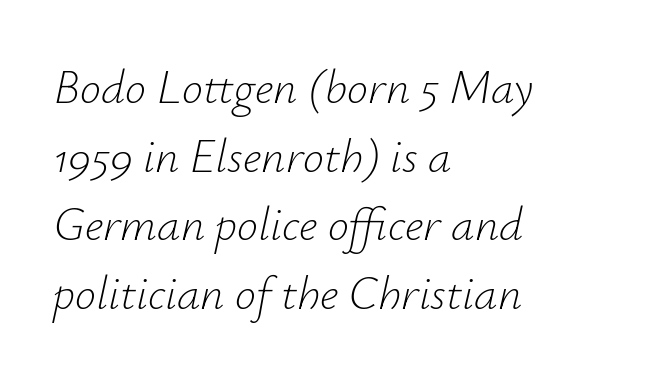
Weight: regular or lighter. Letter spacing: default. The baseline area is clear. Summary of vertical rhythm: regular, with standard interline spacing. The rendering uses natural spacing where letterforms have individual widths. This sample uses an oblique cut, with every glyph tilted off the vertical.
